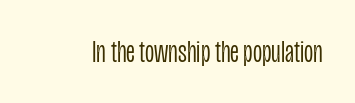
{"serif": "no", "italic": "no", "bold": "no", "weight": "light", "width": "condensed", "stroke_contrast": "low", "x_height": "large", "monospaced": "no", "underline": "no", "letter_spacing": "normal", "letter_spacing_em": 0.0, "glyph_px": 32}
